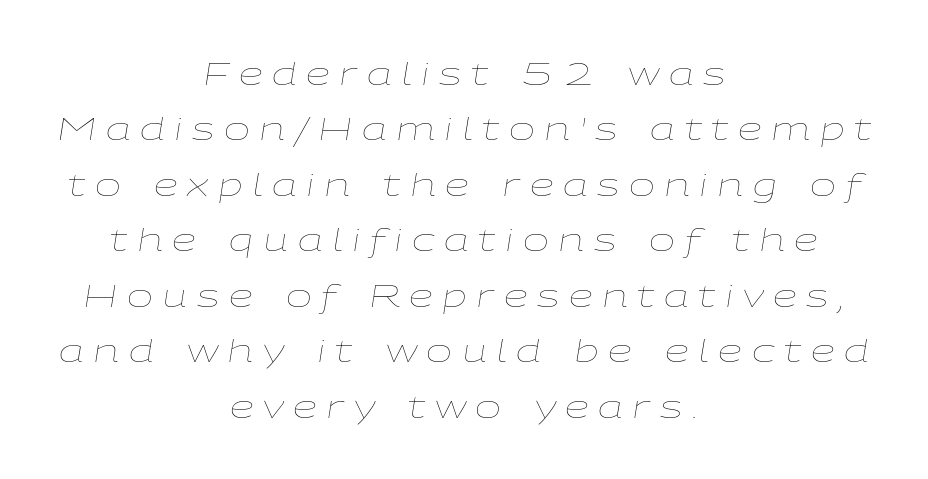
{"italic": "yes", "lean": "right", "slant_degrees": 9, "bold": "no", "weight": "thin", "width": "wide", "stroke_contrast": "low", "x_height": "medium", "monospaced": "no", "underline": "no", "align": "center", "line_spacing_ratio": 1.79, "letter_spacing": "wide", "letter_spacing_em": 0.31, "glyph_px": 31}
